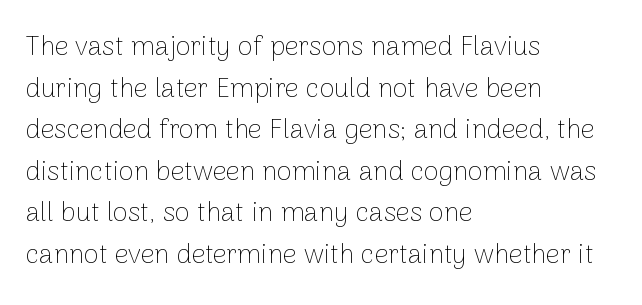
The image shows 27 px text type, upright; set left-aligned, normal line spacing (1.54x), normal letter spacing, not underlined.
